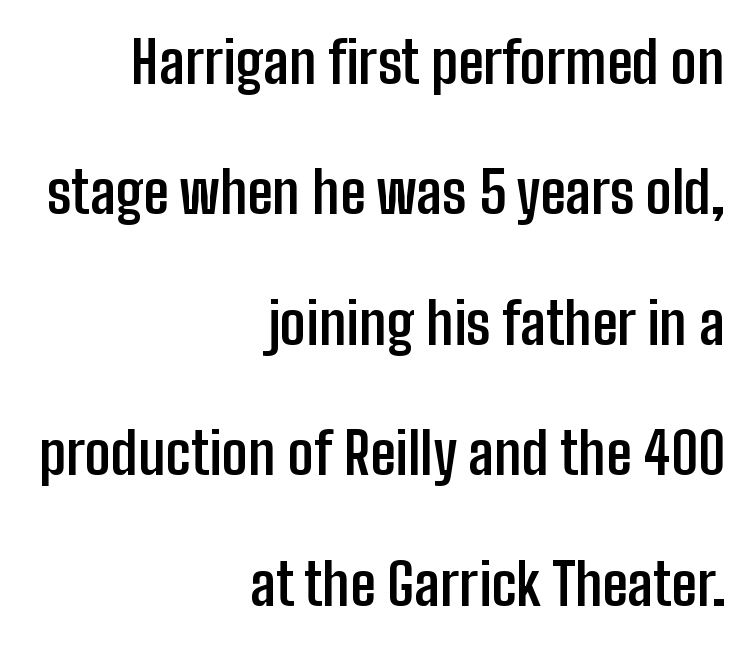
The image shows 58 px semibold, condensed sans-serif type, upright; set right-aligned, loose line spacing (2.25x), normal letter spacing, not underlined; low stroke contrast and a medium x-height.
